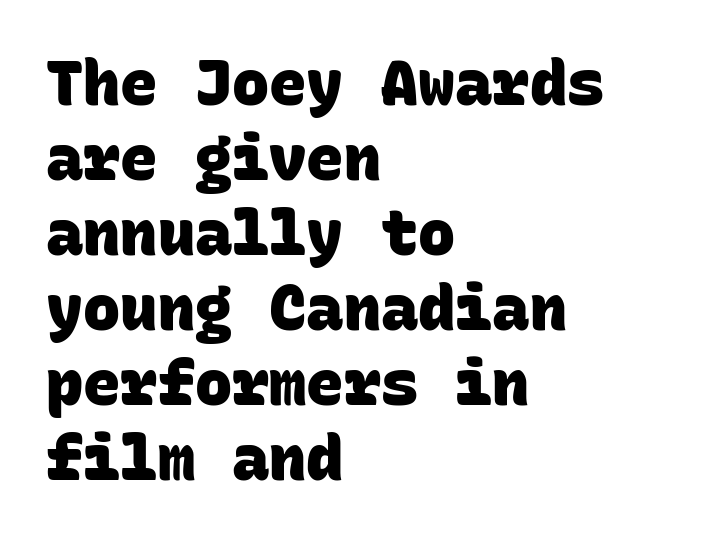
Q: Is the text bold? A: Yes.
Q: Is the typeface a serif or a sans-serif typeface? A: Sans-serif.
Q: Is the text underlined? A: No.
Q: How is the paragraph aligned? A: Left-aligned.
Q: Is the spacing between letters normal or unusually wide? A: Normal.
Q: Width (condensed, normal, or wide)? A: Normal.
Q: Stroke contrast? A: Low.
Q: x-height? A: Large.
Q: Monospaced? A: Yes.
